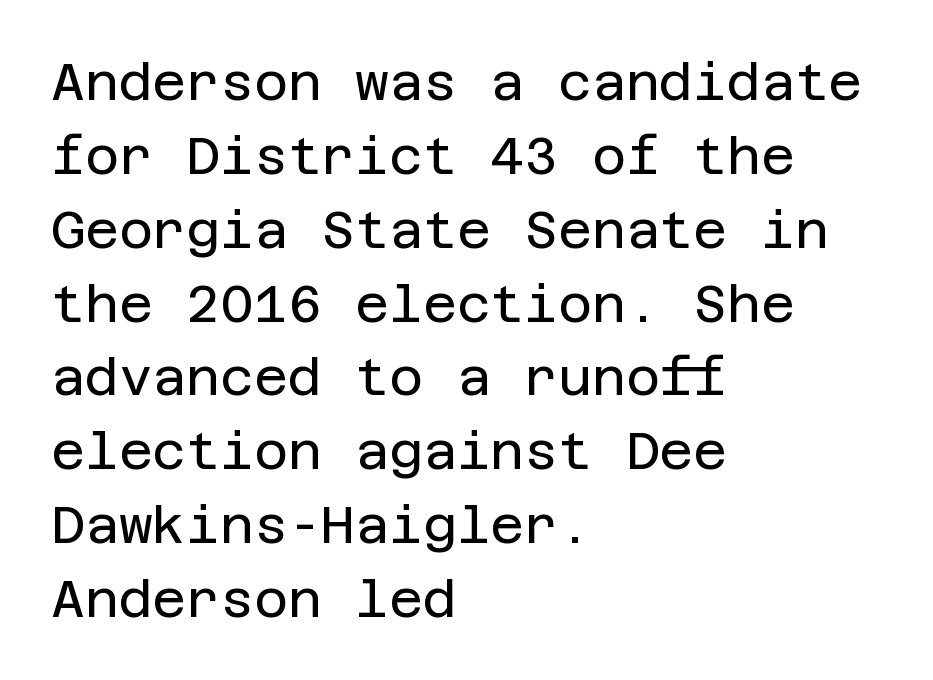
Q: Is the text bold? A: No.
Q: Is the text italic (slanted)? A: No, it is upright.
Q: Is the typeface a serif or a sans-serif typeface? A: Sans-serif.
Q: Is the text underlined? A: No.
Q: How is the paragraph aligned? A: Left-aligned.
Q: Is the spacing between letters normal or unusually wide? A: Normal.
Q: Is the spacing between lines tight, normal or loose? A: Normal.
Q: Width (condensed, normal, or wide)? A: Normal.
Q: Stroke contrast? A: Low.
Q: x-height? A: Large.
